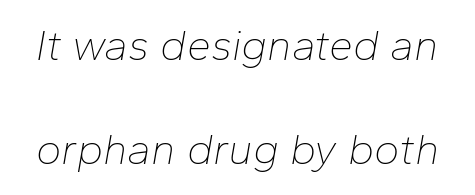
{"italic": "yes", "lean": "right", "slant_degrees": 10, "bold": "no", "weight": "thin", "width": "normal", "stroke_contrast": "low", "x_height": "medium", "monospaced": "no", "underline": "no", "line_spacing": "loose", "line_spacing_ratio": 2.42, "letter_spacing": "normal", "letter_spacing_em": 0.0, "glyph_px": 43}
